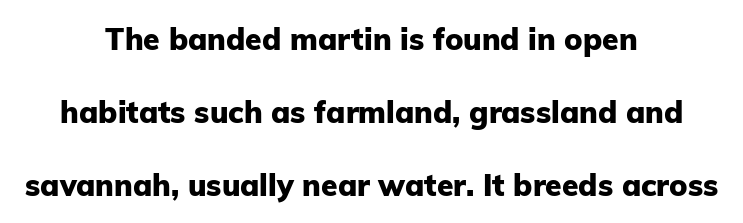
The image shows 30 px heavy sans-serif type, upright; set centered, loose line spacing (2.43x), normal letter spacing, not underlined; low stroke contrast and a medium x-height.
